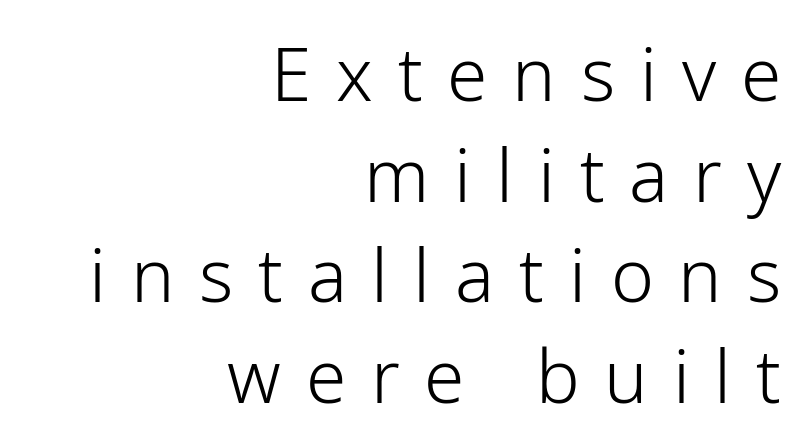
Students, note that the glyphs here are deliberately spaced far apart. The strokes are not fattened; the text isn't bold. The type sits square on the baseline with zero lean. The passage shown stacks its lines at a standard gap. Descenders hang freely into open space.
